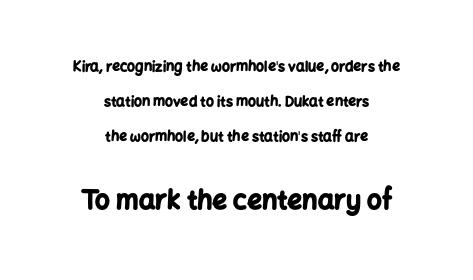
The image shows 26 px bold type, upright; set centered, loose line spacing (2.49x), normal letter spacing, not underlined; the second (bottom) block is 1.86x larger.
